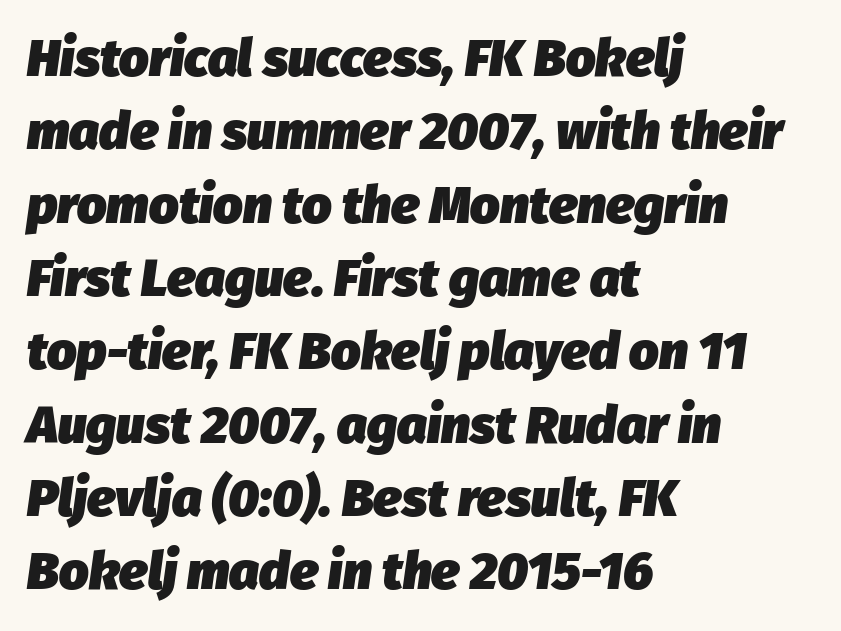
In terms of leading, this rendering sits right in the middle. Decoration check: the copy has no underline. Characters are canted at an angle relative to the baseline's perpendicular. Heavy-handed strokes throughout: this text is bold.
